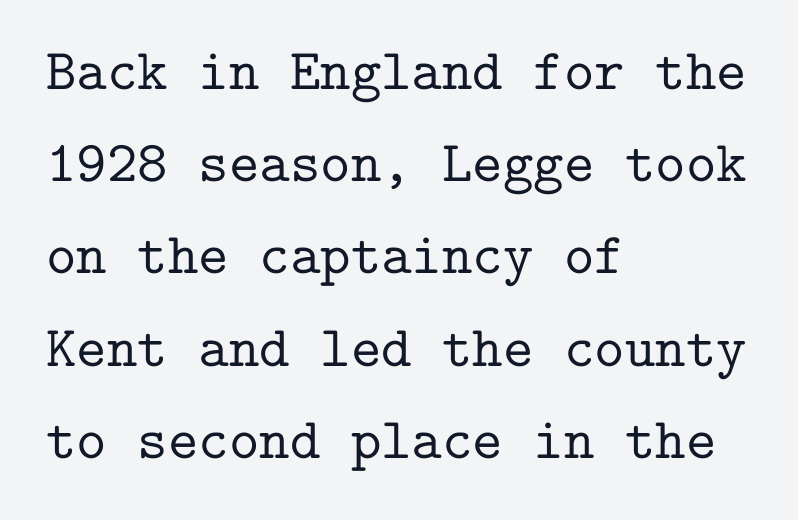
Q: Is the text italic (slanted)? A: No, it is upright.
Q: Is the typeface a serif or a sans-serif typeface? A: Serif.
Q: Is the text underlined? A: No.
Q: How is the paragraph aligned? A: Left-aligned.
Q: Is the spacing between letters normal or unusually wide? A: Normal.
Q: Is the spacing between lines tight, normal or loose? A: Normal.
Q: Width (condensed, normal, or wide)? A: Normal.
Q: Stroke contrast? A: Low.
Q: x-height? A: Medium.
Q: Monospaced? A: Yes.
